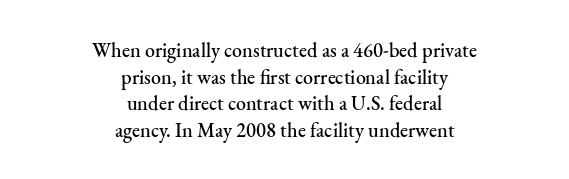
Q: Is the text italic (slanted)? A: No, it is upright.
Q: Is the text underlined? A: No.
Q: How is the paragraph aligned? A: Centered.
Q: Is the spacing between letters normal or unusually wide? A: Normal.
Q: Is the spacing between lines tight, normal or loose? A: Normal.
